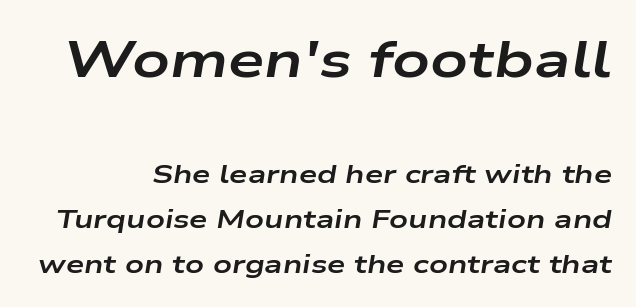
The image shows 52 px bold, wide type, italic (leaning right); set line spacing 1.73x, normal letter spacing, not underlined; the first (top) block is 2.0x larger; low stroke contrast and a medium x-height.
